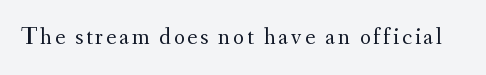
The image shows 24 px text type, upright; set not underlined.
